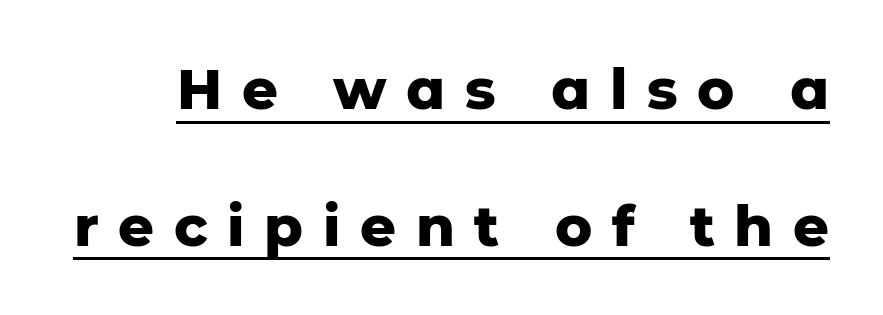
The image shows 56 px heavy sans-serif type, upright; set loose line spacing (2.44x), unusually wide letter spacing (+0.35 em), underlined; low stroke contrast and a medium x-height.
